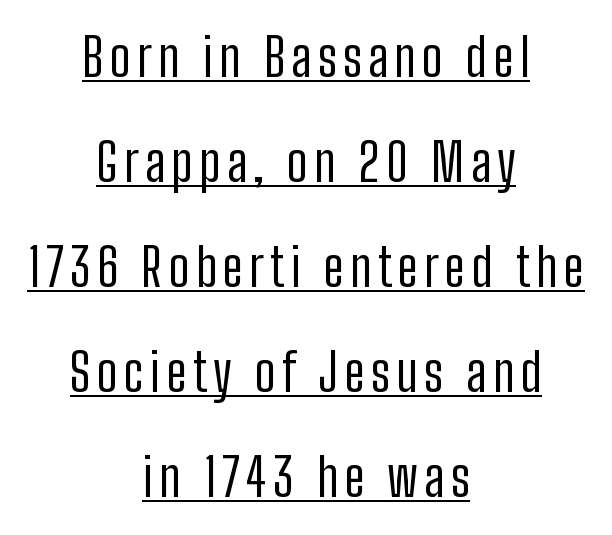
{"serif": "no", "italic": "no", "bold": "no", "weight": "regular", "width": "condensed", "stroke_contrast": "low", "x_height": "medium", "monospaced": "no", "underline": "yes", "align": "center", "line_spacing": "loose", "line_spacing_ratio": 2.02, "glyph_px": 52}
